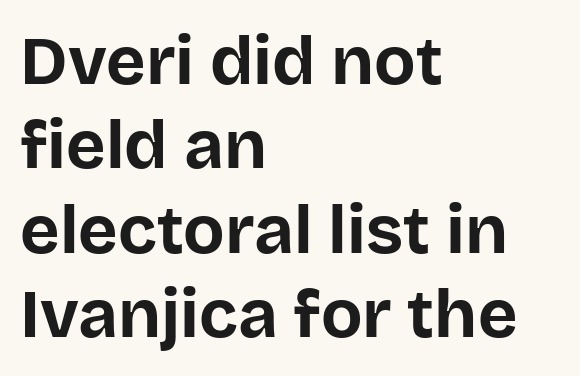
The image shows 68 px bold sans-serif type, upright; set left-aligned, line spacing 1.24x, normal letter spacing, not underlined; low stroke contrast and a large x-height.
